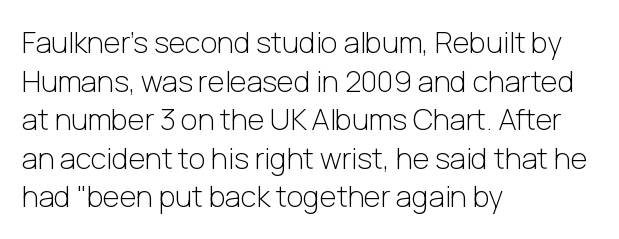
{"serif": "no", "italic": "no", "bold": "no", "weight": "light", "width": "normal", "stroke_contrast": "low", "x_height": "medium", "monospaced": "no", "underline": "no", "align": "left", "line_spacing": "normal", "line_spacing_ratio": 1.33, "letter_spacing": "normal", "letter_spacing_em": 0.0, "glyph_px": 29}
